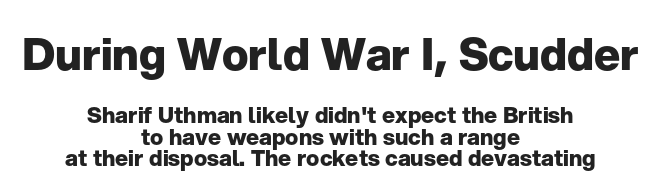
The image shows 44 px heavy sans-serif type, upright; set centered, tight line spacing (0.96x), normal letter spacing, not underlined; the first (top) block is 2.0x larger; low stroke contrast and a medium x-height.
